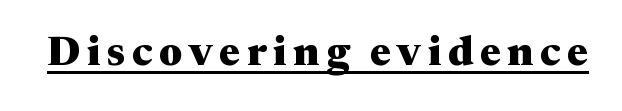
Q: Is the text bold? A: Yes.
Q: Is the text italic (slanted)? A: No, it is upright.
Q: Is the typeface a serif or a sans-serif typeface? A: Serif.
Q: Is the text underlined? A: Yes.
Q: Width (condensed, normal, or wide)? A: Wide.
Q: Stroke contrast? A: Medium.
Q: x-height? A: Medium.
Q: Monospaced? A: No.
